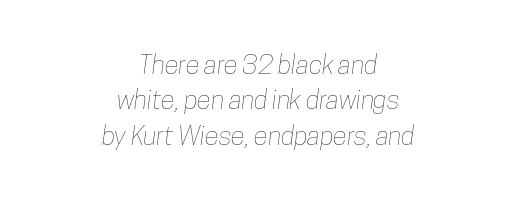
The image shows 26 px text type; set centered, normal line spacing (1.36x), normal letter spacing, not underlined.
